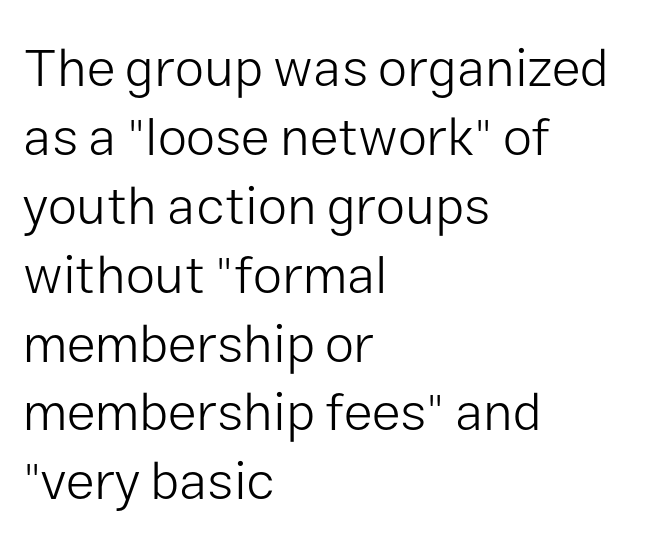
The typesetting does not lean heavy: it is not bold. Tall strokes in this sample are plumb rather than angled. Vertically, the passage feels balanced, rows spaced as you'd expect. The designer went with a sans here, leaving each stem footless. Nothing unusual about the tracking: characters are spaced as the font intends. The letters advance in unequal steps, a hallmark of proportional type.
